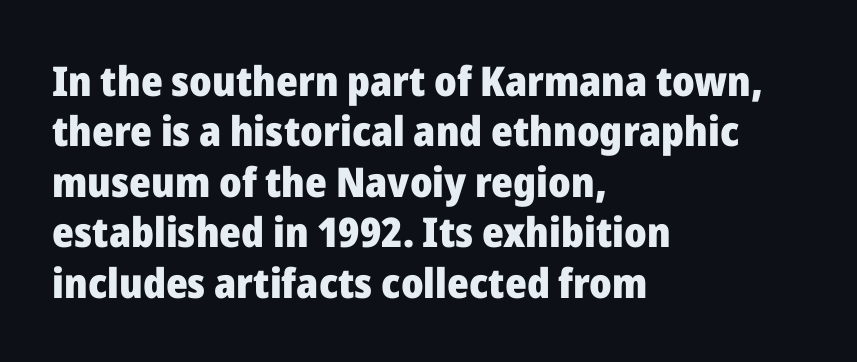
The image shows 41 px heavy sans-serif type, upright; set left-aligned, line spacing 1.23x, normal letter spacing, not underlined; low stroke contrast and a medium x-height.
